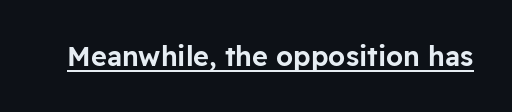
Q: Is the text italic (slanted)? A: No, it is upright.
Q: Is the text underlined? A: Yes.
Q: Is the spacing between letters normal or unusually wide? A: Normal.
